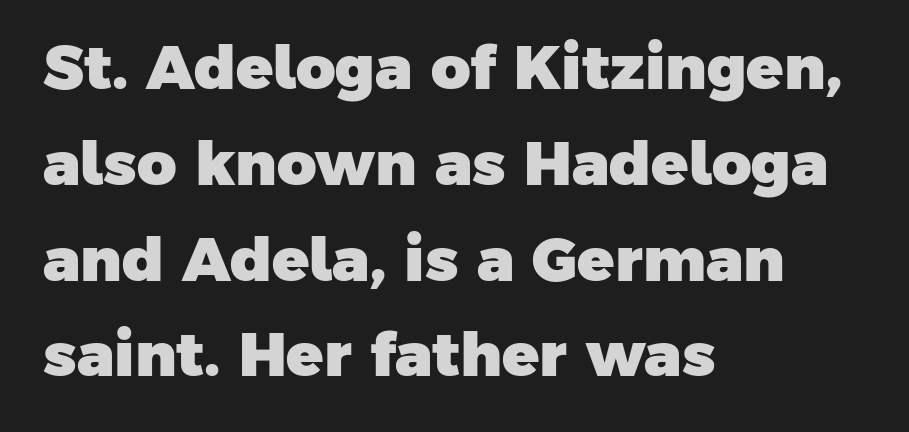
Q: Is the text bold? A: Yes.
Q: Is the typeface a serif or a sans-serif typeface? A: Sans-serif.
Q: Is the text underlined? A: No.
Q: How is the paragraph aligned? A: Left-aligned.
Q: Is the spacing between letters normal or unusually wide? A: Normal.
Q: Is the spacing between lines tight, normal or loose? A: Normal.
Q: Width (condensed, normal, or wide)? A: Normal.
Q: Stroke contrast? A: Low.
Q: x-height? A: Medium.
Q: Monospaced? A: No.
